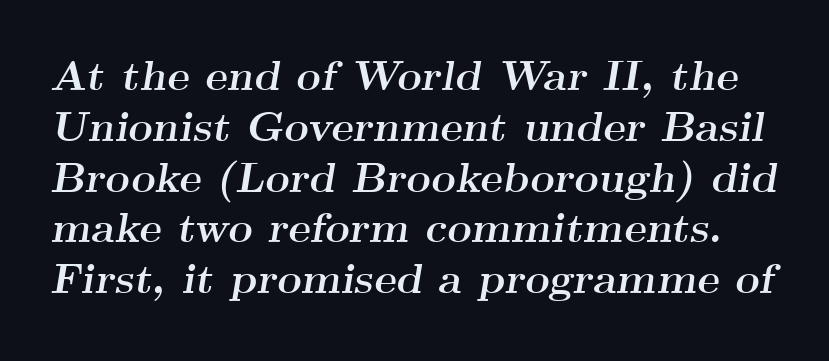
{"serif": "yes", "italic": "yes", "lean": "right", "slant_degrees": 9, "bold": "yes", "weight": "semibold", "width": "wide", "stroke_contrast": "medium", "x_height": "small", "monospaced": "no", "underline": "no", "line_spacing_ratio": 1.21, "letter_spacing": "normal", "letter_spacing_em": 0.0, "glyph_px": 42}
